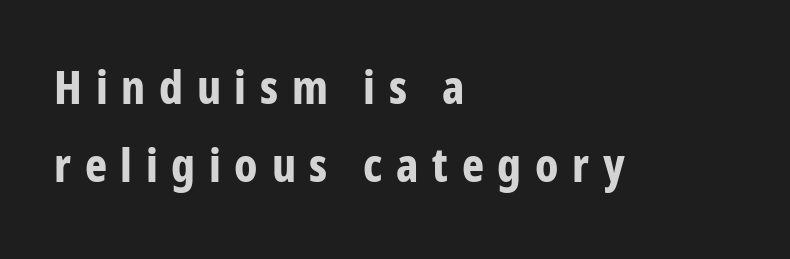
The image shows 47 px bold, condensed sans-serif type, upright; set left-aligned, normal line spacing (1.66x), unusually wide letter spacing (+0.29 em), not underlined; low stroke contrast and a medium x-height.
